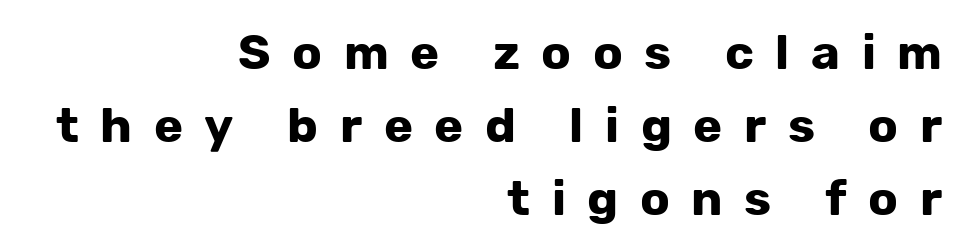
The image shows 49 px bold sans-serif type, upright; set right-aligned, normal line spacing (1.49x), unusually wide letter spacing (+0.44 em), not underlined; low stroke contrast and a medium x-height.
